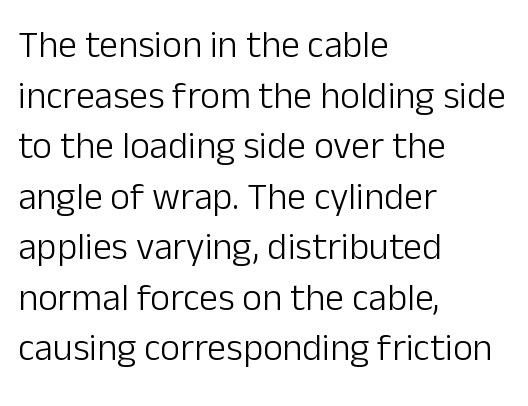
The image shows 38 px light sans-serif type, upright; set left-aligned, normal line spacing (1.33x), normal letter spacing, not underlined; low stroke contrast and a medium x-height.
